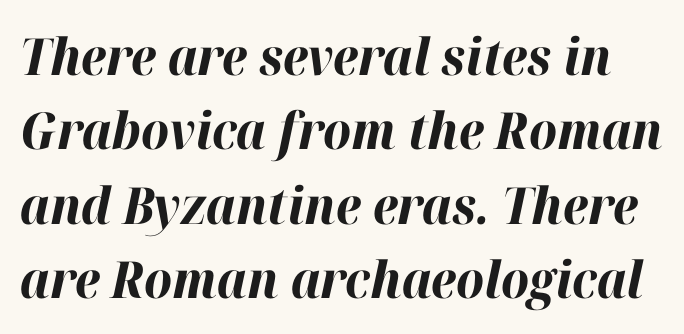
Q: Is the text bold? A: Yes.
Q: Is the text italic (slanted)? A: Yes, it leans right by about 12 degrees.
Q: Is the text underlined? A: No.
Q: Is the spacing between letters normal or unusually wide? A: Normal.
Q: Is the spacing between lines tight, normal or loose? A: Normal.
Q: Width (condensed, normal, or wide)? A: Normal.
Q: Stroke contrast? A: High.
Q: x-height? A: Medium.
Q: Monospaced? A: No.
